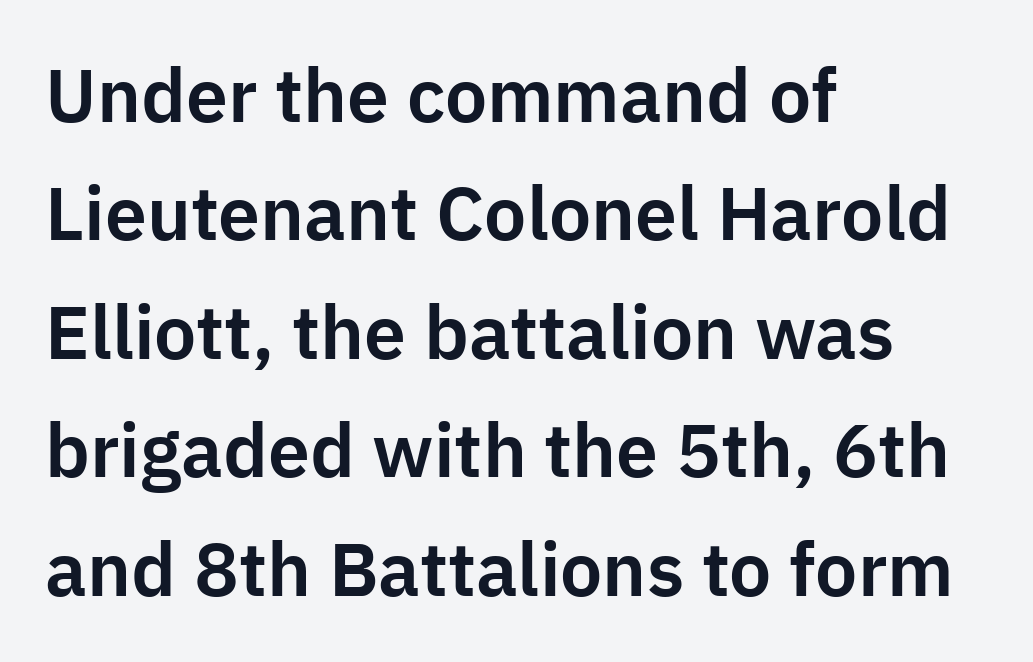
Q: Is the text italic (slanted)? A: No, it is upright.
Q: Is the typeface a serif or a sans-serif typeface? A: Sans-serif.
Q: Is the text underlined? A: No.
Q: How is the paragraph aligned? A: Left-aligned.
Q: Is the spacing between letters normal or unusually wide? A: Normal.
Q: Is the spacing between lines tight, normal or loose? A: Normal.
Q: Width (condensed, normal, or wide)? A: Normal.
Q: Stroke contrast? A: Low.
Q: x-height? A: Medium.
Q: Monospaced? A: No.
